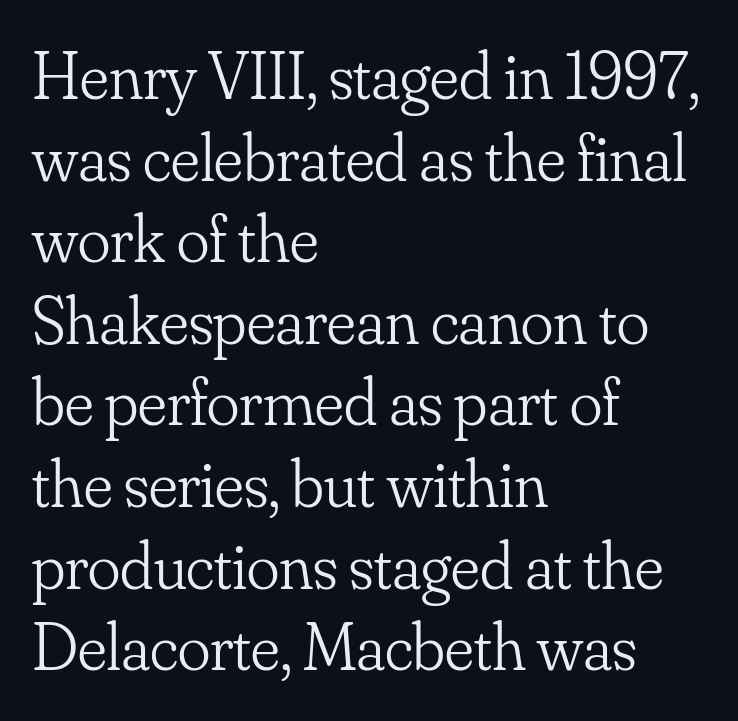
{"serif": "yes", "italic": "no", "bold": "no", "weight": "light", "width": "normal", "stroke_contrast": "low", "x_height": "small", "monospaced": "no", "underline": "no", "align": "left", "line_spacing_ratio": 1.2, "letter_spacing": "normal", "letter_spacing_em": 0.0, "glyph_px": 68}
